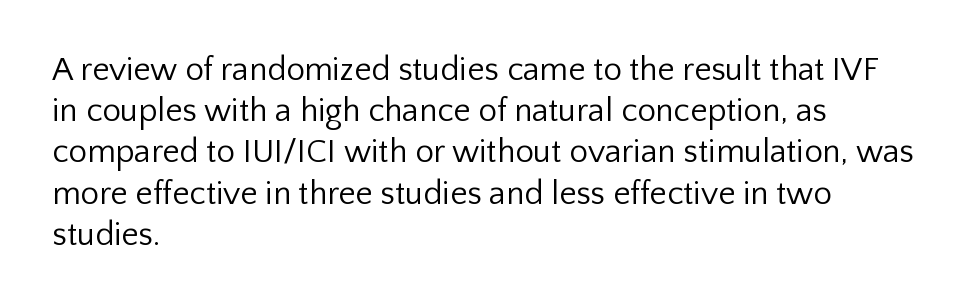
Type style note: lacks serifs. Honestly, the row spacing looks completely unremarkable. The face looks like a standard text weight, possibly lighter. The letters advance in unequal steps, a hallmark of proportional type.
